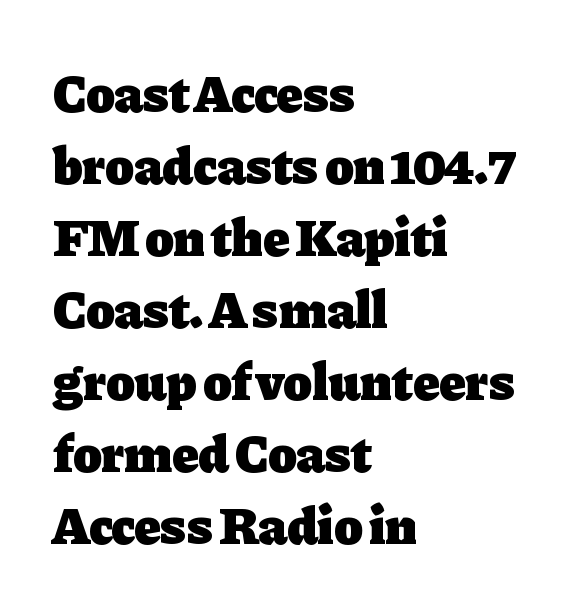
The image shows 53 px heavy serif type, upright; set left-aligned, normal line spacing (1.36x), normal letter spacing, not underlined; low stroke contrast and a medium x-height.
